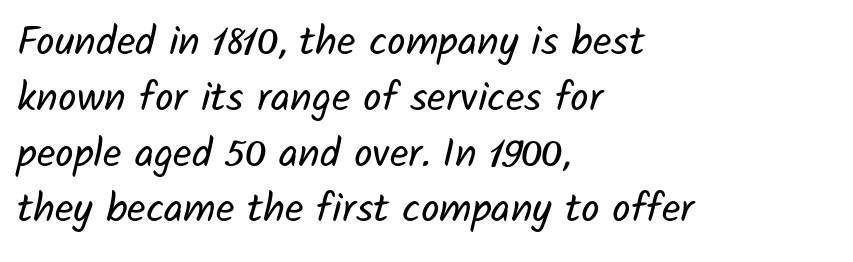
The font sits on the lighter half of the weight spectrum, regular included. In terms of letterform style, serifs are entirely absent. Words appear dense and cohesive because spacing is normal. Vertically, the passage feels balanced, rows spaced as you'd expect. All the whitespace from short lines collects on the right. Proportional: the letters do not fall into vertical columns.
